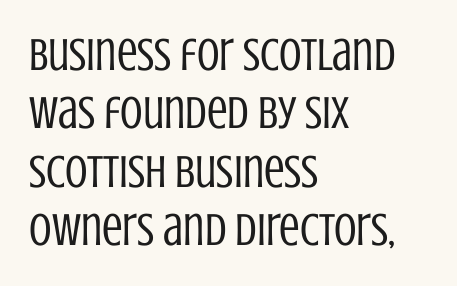
Q: Is the text bold? A: No.
Q: Is the text italic (slanted)? A: No, it is upright.
Q: Is the typeface a serif or a sans-serif typeface? A: Sans-serif.
Q: Is the text underlined? A: No.
Q: How is the paragraph aligned? A: Left-aligned.
Q: Is the spacing between letters normal or unusually wide? A: Normal.
Q: Is the spacing between lines tight, normal or loose? A: Normal.
Q: Width (condensed, normal, or wide)? A: Condensed.
Q: Stroke contrast? A: Low.
Q: x-height? A: Large.
Q: Monospaced? A: No.
